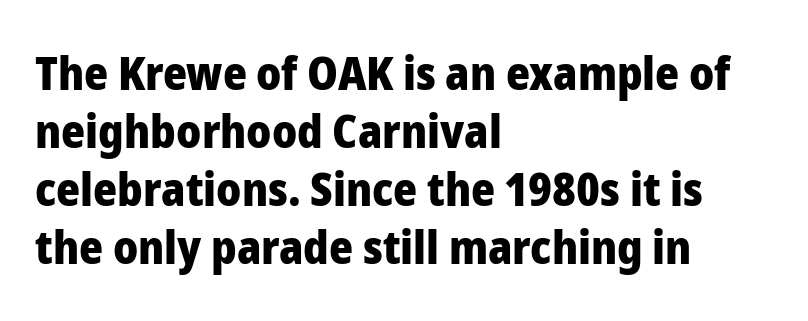
{"serif": "no", "italic": "no", "bold": "yes", "weight": "heavy", "width": "normal", "stroke_contrast": "low", "x_height": "medium", "monospaced": "no", "underline": "no", "align": "left", "line_spacing": "normal", "line_spacing_ratio": 1.26, "letter_spacing": "normal", "letter_spacing_em": 0.0, "glyph_px": 46}
